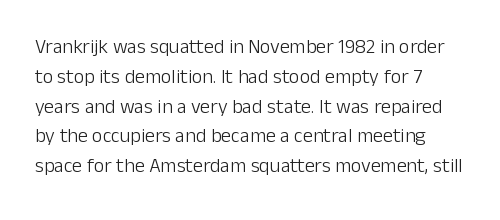
The image shows 20 px text type, upright; set left-aligned, normal line spacing (1.49x), normal letter spacing, not underlined.
